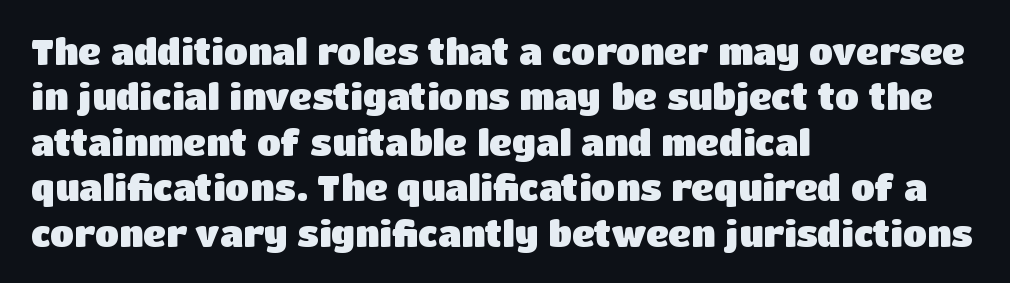
The image shows 35 px heavy sans-serif type, upright; set left-aligned, normal line spacing (1.3x), normal letter spacing, not underlined; low stroke contrast and a large x-height.
